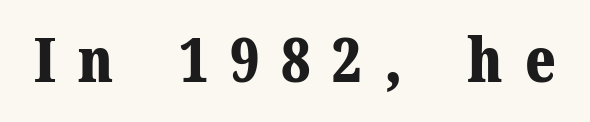
Check the space under the baseline: it is left empty. The passage shown has open, widely tracked lettering throughout. The rendering uses natural spacing where letterforms have individual widths. The lettering stays uniformly vertical, giving the passage a roman look.
